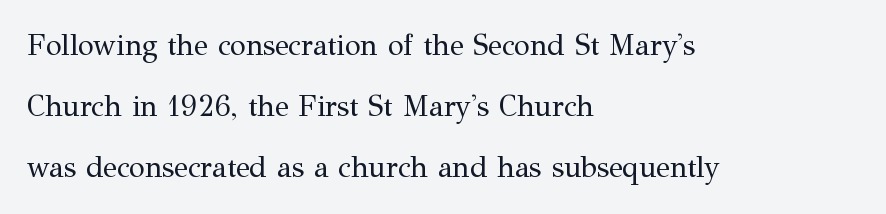
Q: Is the text bold? A: No.
Q: Is the text italic (slanted)? A: No, it is upright.
Q: Is the typeface a serif or a sans-serif typeface? A: Serif.
Q: Is the text underlined? A: No.
Q: How is the paragraph aligned? A: Left-aligned.
Q: Is the spacing between letters normal or unusually wide? A: Normal.
Q: Is the spacing between lines tight, normal or loose? A: Loose.
Q: Width (condensed, normal, or wide)? A: Normal.
Q: Stroke contrast? A: Medium.
Q: x-height? A: Medium.
Q: Monospaced? A: No.
